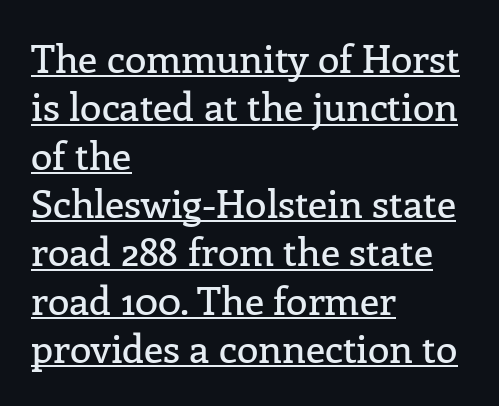
Q: Is the text italic (slanted)? A: No, it is upright.
Q: Is the typeface a serif or a sans-serif typeface? A: Serif.
Q: Is the text underlined? A: Yes.
Q: How is the paragraph aligned? A: Left-aligned.
Q: Is the spacing between letters normal or unusually wide? A: Normal.
Q: Width (condensed, normal, or wide)? A: Normal.
Q: Stroke contrast? A: Low.
Q: x-height? A: Medium.
Q: Monospaced? A: No.
